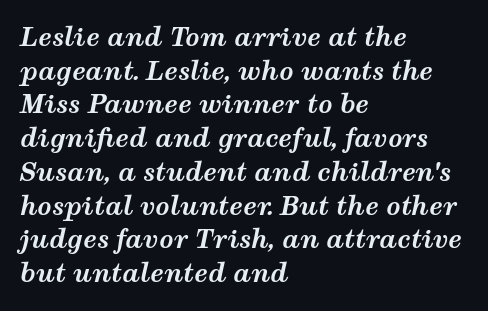
The image shows 25 px bold type, italic (leaning right); set left-aligned, normal line spacing (1.35x), normal letter spacing, not underlined.
